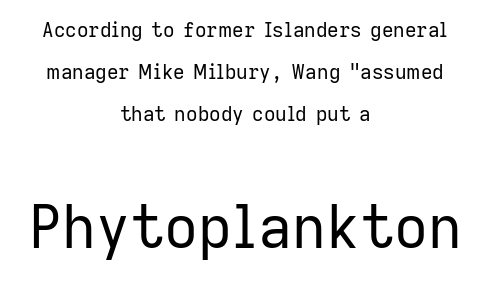
Q: Is the text bold? A: No.
Q: Is the text italic (slanted)? A: No, it is upright.
Q: Is the typeface a serif or a sans-serif typeface? A: Sans-serif.
Q: Is the text underlined? A: No.
Q: How is the paragraph aligned? A: Centered.
Q: Is the spacing between letters normal or unusually wide? A: Normal.
Q: Is the spacing between lines tight, normal or loose? A: Loose.
Q: Which block of text is set in a larger size, the first (top) or the second (bottom)? A: The second (bottom) one.
Q: Width (condensed, normal, or wide)? A: Normal.
Q: Stroke contrast? A: Low.
Q: x-height? A: Medium.
Q: Monospaced? A: No.
